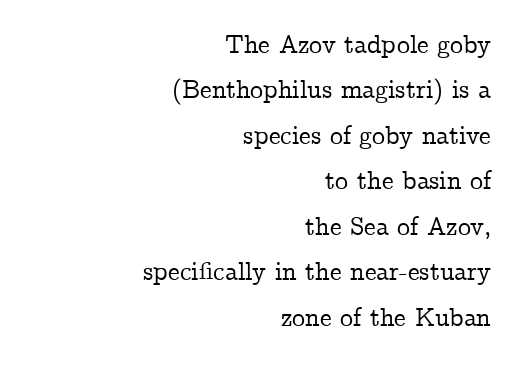
The image shows 26 px text type, upright; set right-aligned, line spacing 1.75x, normal letter spacing, not underlined.
